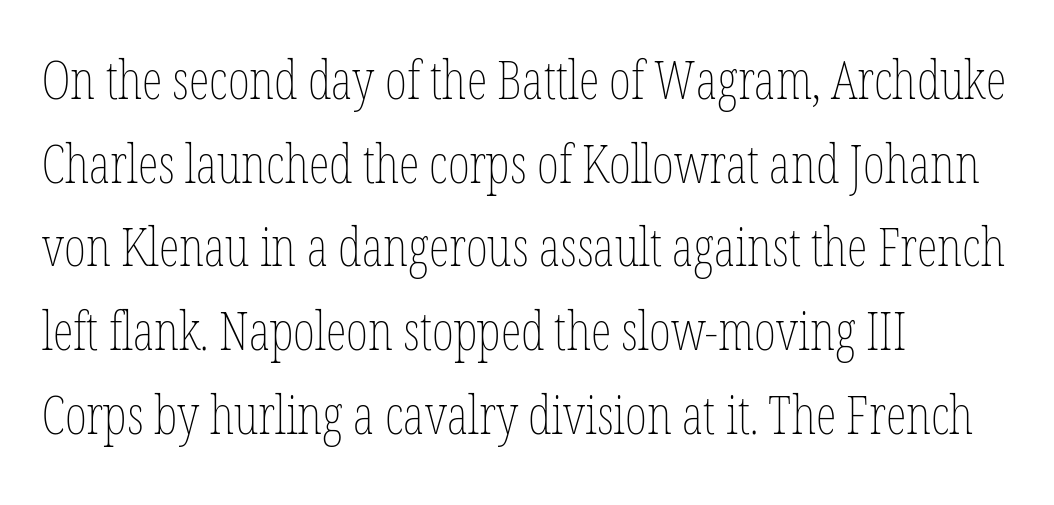
{"italic": "no", "bold": "no", "weight": "thin", "width": "condensed", "stroke_contrast": "low", "x_height": "medium", "monospaced": "no", "underline": "no", "align": "left", "line_spacing": "normal", "line_spacing_ratio": 1.58, "letter_spacing": "normal", "letter_spacing_em": 0.0, "glyph_px": 53}
